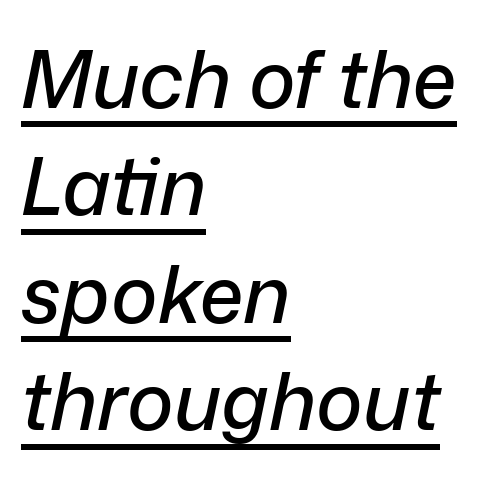
Q: Is the text italic (slanted)? A: Yes, it leans right by about 12 degrees.
Q: Is the text underlined? A: Yes.
Q: How is the paragraph aligned? A: Left-aligned.
Q: Is the spacing between letters normal or unusually wide? A: Normal.
Q: Is the spacing between lines tight, normal or loose? A: Normal.
Q: Width (condensed, normal, or wide)? A: Normal.
Q: Stroke contrast? A: Low.
Q: x-height? A: Medium.
Q: Monospaced? A: No.
